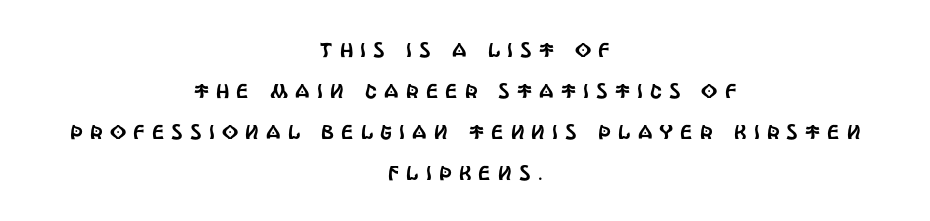
{"italic": "no", "underline": "no", "align": "center", "line_spacing": "loose", "line_spacing_ratio": 2.05, "letter_spacing": "wide", "letter_spacing_em": 0.36, "glyph_px": 20}
